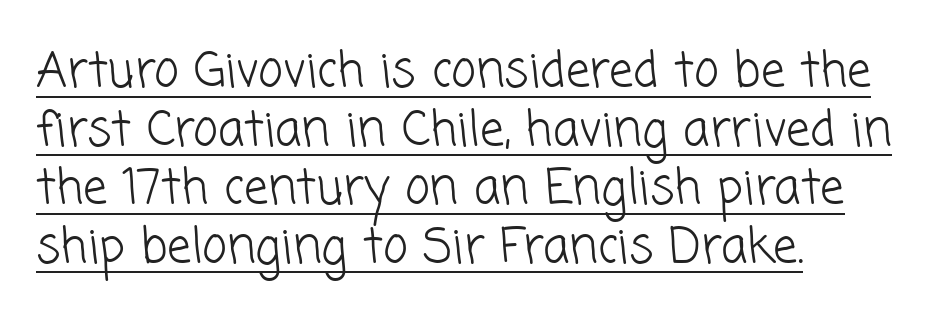
These lines keep a tight, regular rhythm from letter to letter. What decoration does the sample have? An underline. Do the characters align in a grid? No, the font is proportional. Is this a sans? Yes — the strokes have no serifs. Caption: multi-line text, flush left, ragged right. The weight tops out at a normal text grade.
